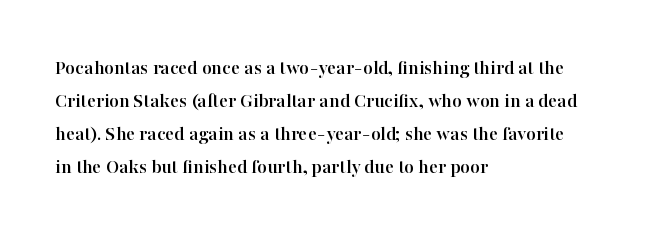
Do the letters lean? They stand straight. You could call the tracking neutral — neither tight nor loose. The passage shown is not underscored anywhere. The ragged edge is on the right, which tells us the setting is flush left. Students, observe: this is what conventionally led text looks like.
